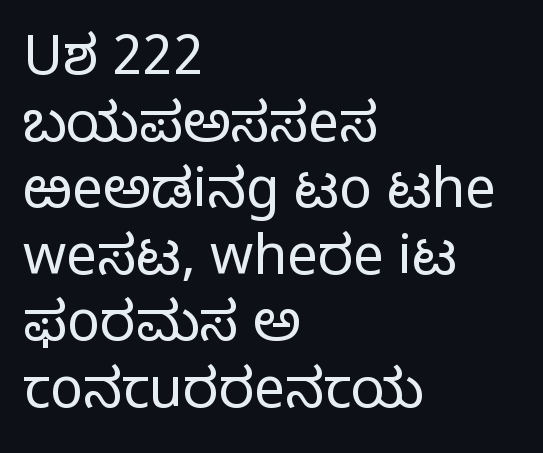
The image shows 55 px light sans-serif type, upright; set left-aligned, line spacing 1.21x, normal letter spacing, not underlined; low stroke contrast and a medium x-height.
